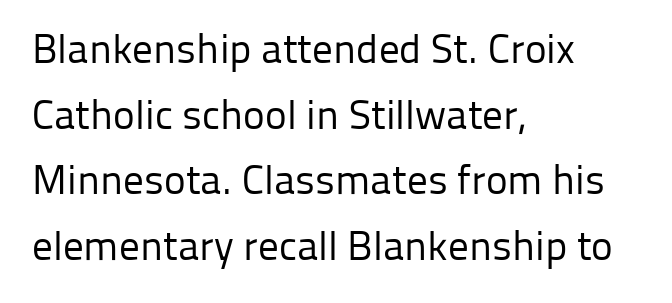
The image shows 41 px regular-weight sans-serif type, upright; set left-aligned, normal line spacing (1.6x), normal letter spacing, not underlined; low stroke contrast and a medium x-height.
